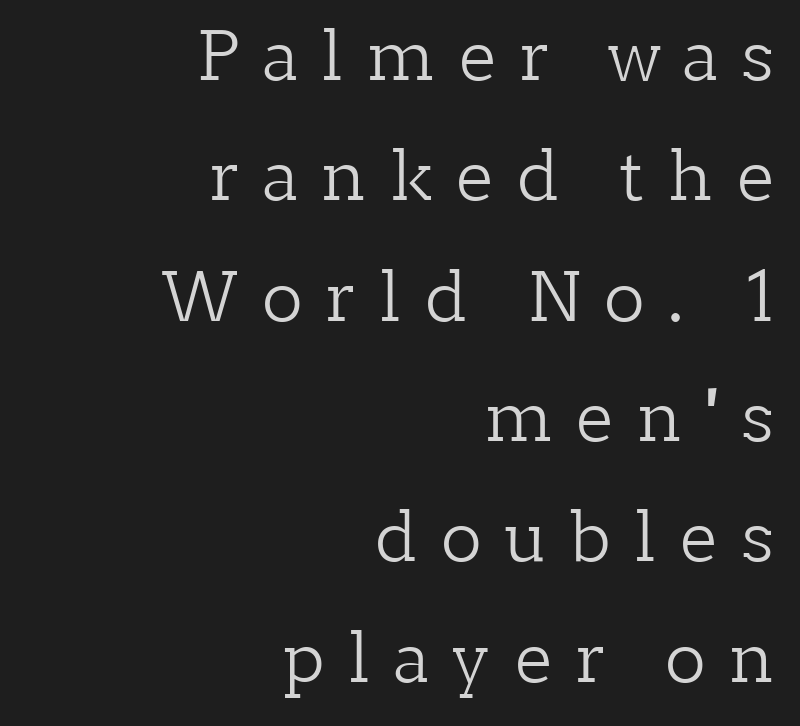
Q: Is the text bold? A: No.
Q: Is the text italic (slanted)? A: No, it is upright.
Q: Is the typeface a serif or a sans-serif typeface? A: Serif.
Q: Is the text underlined? A: No.
Q: How is the paragraph aligned? A: Right-aligned.
Q: Is the spacing between letters normal or unusually wide? A: Unusually wide.
Q: Width (condensed, normal, or wide)? A: Normal.
Q: Stroke contrast? A: Low.
Q: x-height? A: Medium.
Q: Monospaced? A: No.
